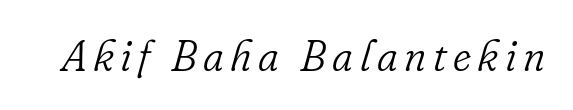
The image shows 43 px light serif type, italic (leaning right); set not underlined; low stroke contrast and a small x-height.
